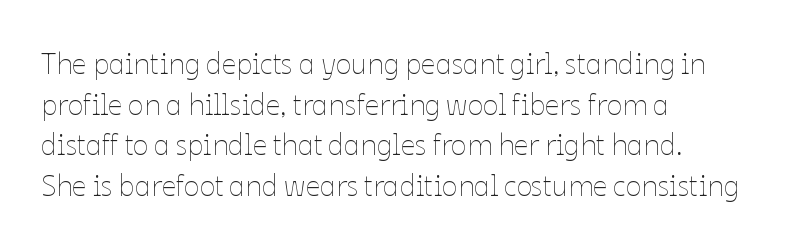
No chunkiness to these letters — they're not bold. This is roman type, the default non-slanted kind. Each row of text sits above clean, open space. Each line starts at the same left margin while the right side varies. Each letter keeps its own natural width here, so spacing adapts to shape. Characters follow at the spacing the type designer built in.
